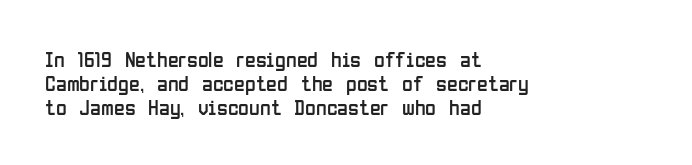
You can tell it's not italic because the verticals are truly vertical. The foot of each line stays bare and open. The letters look calm and open, with moderate or lighter stems. The horizontal fit of the characters is conventional and even.
